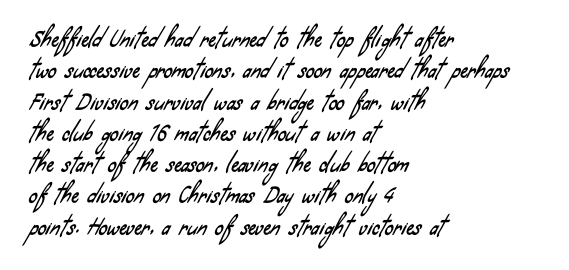
These lines keep a tight, regular rhythm from letter to letter. The rendering anchors every line to the left-hand side. Leading: standard. Clear beneath every line of the passage.
